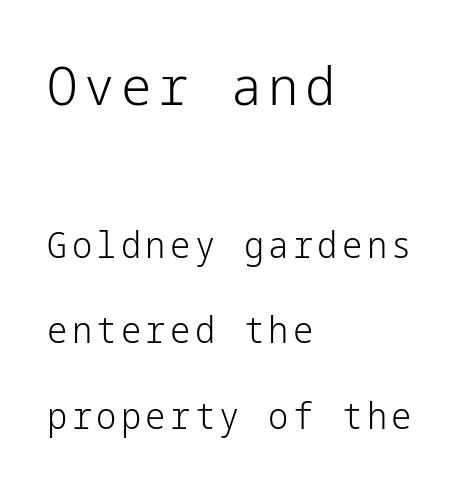
Q: Is the text bold? A: No.
Q: Is the text italic (slanted)? A: No, it is upright.
Q: Is the typeface a serif or a sans-serif typeface? A: Sans-serif.
Q: Is the text underlined? A: No.
Q: How is the paragraph aligned? A: Left-aligned.
Q: Is the spacing between lines tight, normal or loose? A: Loose.
Q: Which block of text is set in a larger size, the first (top) or the second (bottom)? A: The first (top) one.
Q: Width (condensed, normal, or wide)? A: Normal.
Q: Stroke contrast? A: Low.
Q: x-height? A: Medium.
